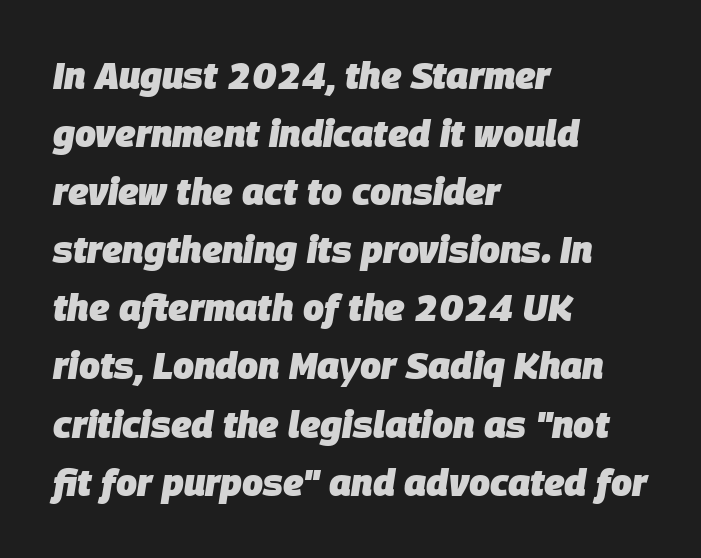
{"italic": "yes", "lean": "right", "slant_degrees": 9, "bold": "yes", "weight": "heavy", "width": "normal", "stroke_contrast": "low", "x_height": "large", "monospaced": "no", "underline": "no", "align": "left", "line_spacing": "normal", "line_spacing_ratio": 1.57, "letter_spacing": "normal", "letter_spacing_em": 0.0, "glyph_px": 37}
